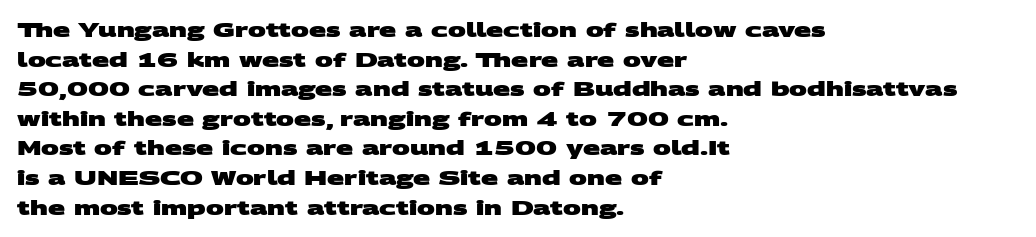
Q: Is the text bold? A: Yes.
Q: Is the text underlined? A: No.
Q: How is the paragraph aligned? A: Left-aligned.
Q: Is the spacing between letters normal or unusually wide? A: Normal.
Q: Is the spacing between lines tight, normal or loose? A: Normal.
